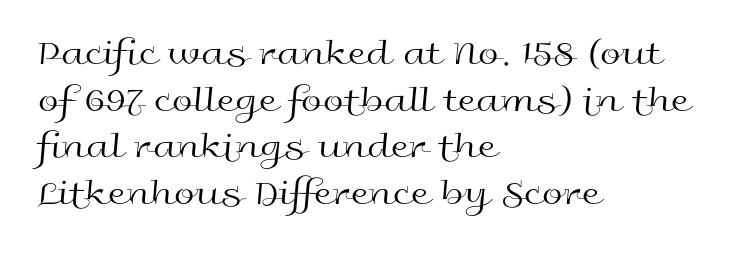
{"serif": "no", "italic": "no", "bold": "no", "weight": "regular", "width": "wide", "x_height": "medium", "monospaced": "no", "underline": "no", "align": "left", "line_spacing": "normal", "line_spacing_ratio": 1.26, "letter_spacing": "normal", "letter_spacing_em": 0.0, "glyph_px": 37}
